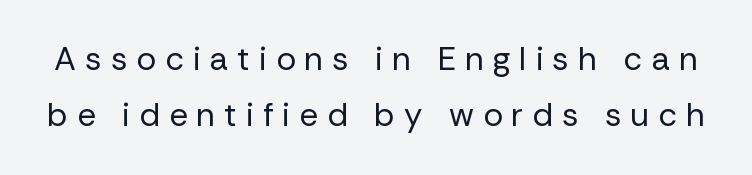
This rendering employs a face without finishing strokes, i.e., a sans-serif. Is this a heavy cut? Hardly; it is regular or lighter. Characters follow at a spacing far wider than the type designer built in. In terms of posture, this sample is upright.
